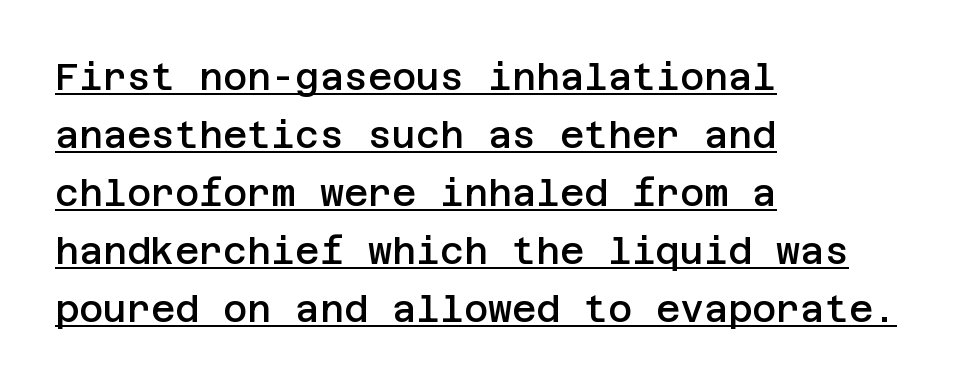
{"serif": "no", "italic": "no", "bold": "semi", "weight": "semibold", "width": "normal", "stroke_contrast": "low", "x_height": "large", "underline": "yes", "align": "left", "line_spacing": "normal", "line_spacing_ratio": 1.57, "letter_spacing": "normal", "letter_spacing_em": 0.0, "glyph_px": 37}
